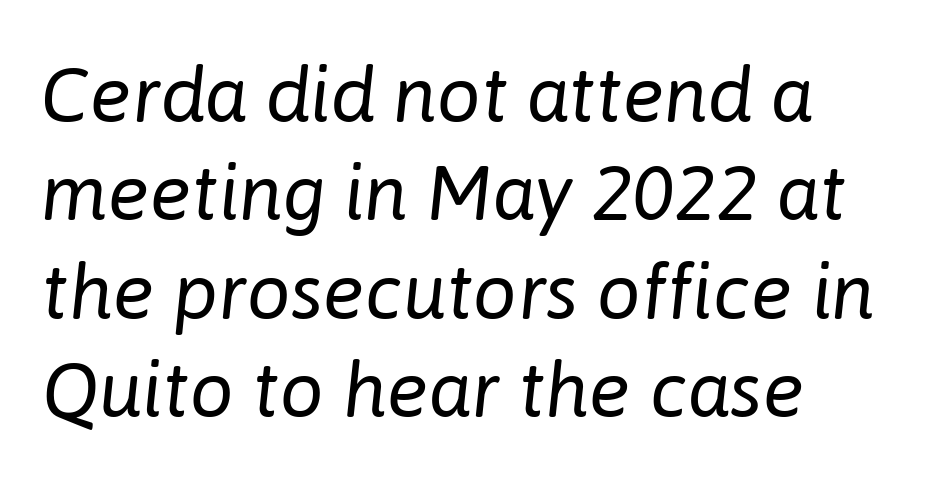
Evenly set lines give the paragraph a standard silhouette. Here the designer chose a conventional face with non-uniform glyph widths. The baseline area is clear. A light-to-regular cut is what we see here. This sample is left-justified, so line endings fall wherever the words run out.
